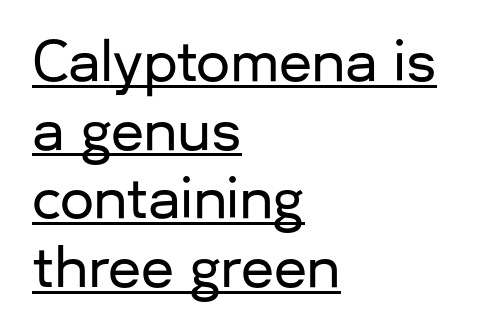
The face used here is rendered with its standard letterfit. Varying glyph widths throughout — classic text-font behaviour. The sample's only ornament is a line tracing under the words. This is the regular roman posture of the typeface. The glyphs in this specimen are sans serif. Leading matches the norm, producing a regular column.
